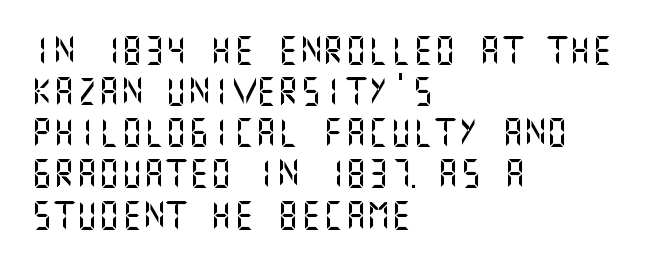
Q: Is the text italic (slanted)? A: No, it is upright.
Q: Is the typeface a serif or a sans-serif typeface? A: Sans-serif.
Q: Is the text underlined? A: No.
Q: How is the paragraph aligned? A: Left-aligned.
Q: Is the spacing between letters normal or unusually wide? A: Normal.
Q: Is the spacing between lines tight, normal or loose? A: Normal.
Q: Width (condensed, normal, or wide)? A: Normal.
Q: Stroke contrast? A: Medium.
Q: x-height? A: Large.
